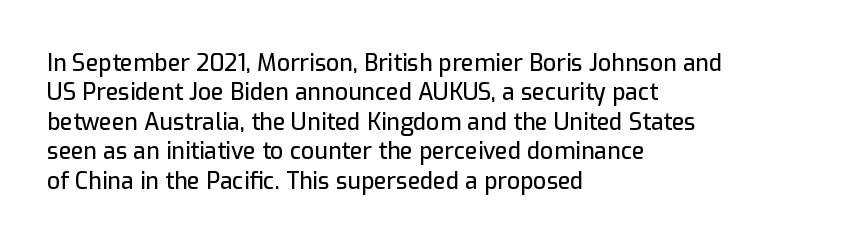
Q: Is the text italic (slanted)? A: No, it is upright.
Q: Is the text underlined? A: No.
Q: How is the paragraph aligned? A: Left-aligned.
Q: Is the spacing between letters normal or unusually wide? A: Normal.
Q: Is the spacing between lines tight, normal or loose? A: Normal.
